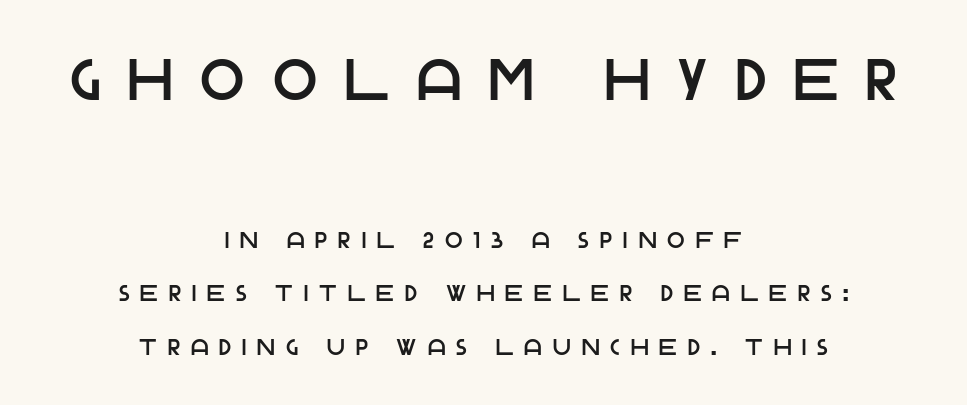
These lines are rendered in a variable-pitch font. Look at the tracking — it's clearly loosened, letters drifting apart. Which of the two is more prominent by size? The first, at the top. Decoration check: the copy has no underline. The specimen reads as upright at a glance. No feet cap the strokes, marking this as sans-serif type.
